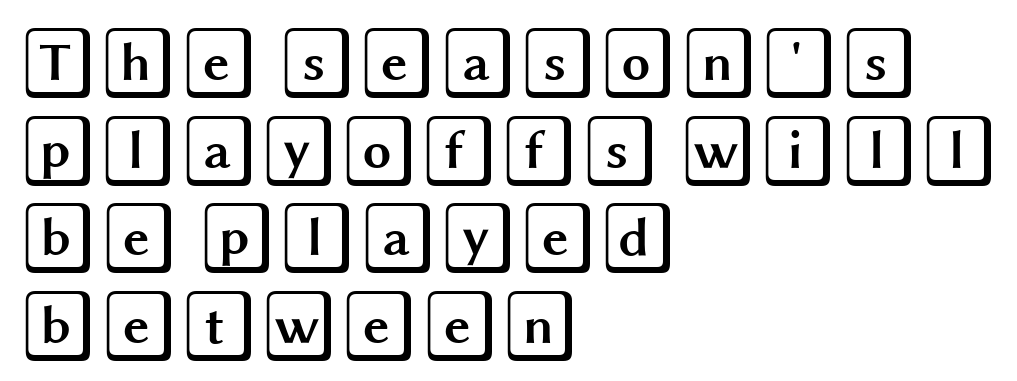
Descender tails drop into unmarked territory. Observe the ordinary spacing: letters are neighbours, not strangers. The setting favours the left margin, as ordinary paragraphs usually do. The letters stand straight up with perfectly vertical stems.
